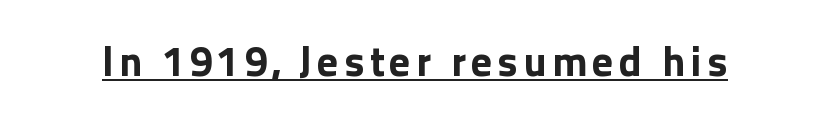
Q: Is the text italic (slanted)? A: No, it is upright.
Q: Is the typeface a serif or a sans-serif typeface? A: Sans-serif.
Q: Is the text underlined? A: Yes.
Q: Width (condensed, normal, or wide)? A: Normal.
Q: Stroke contrast? A: Low.
Q: x-height? A: Medium.
Q: Monospaced? A: No.
